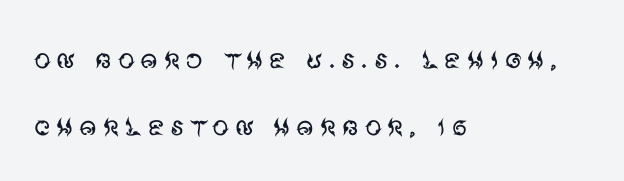
{"serif": "no", "italic": "no", "bold": "no", "weight": "regular", "width": "normal", "stroke_contrast": "medium", "x_height": "large", "monospaced": "no", "underline": "no", "align": "left", "line_spacing": "loose", "line_spacing_ratio": 1.96, "glyph_px": 34}
